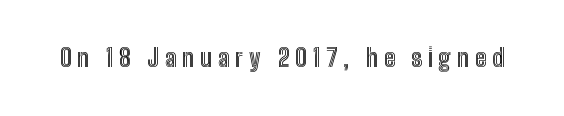
Tracking value appears strongly positive — letters spread wide. A typesetter would mark this as roman, not italic. The specimen omits any rule beneath the text block's lines.
